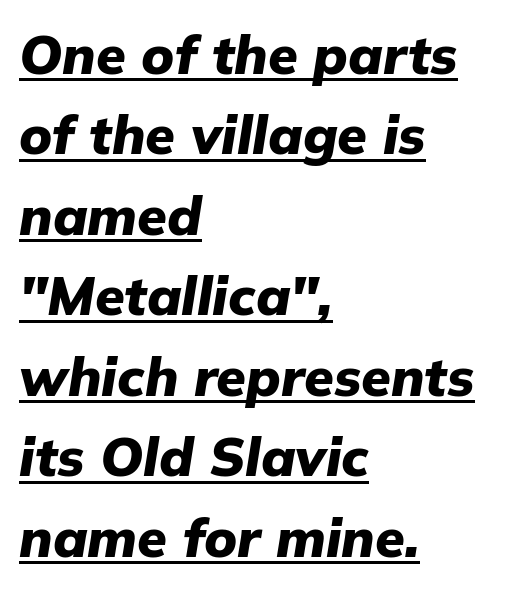
{"italic": "yes", "lean": "right", "slant_degrees": 9, "bold": "yes", "weight": "heavy", "width": "normal", "stroke_contrast": "low", "x_height": "medium", "monospaced": "no", "underline": "yes", "align": "left", "line_spacing": "normal", "line_spacing_ratio": 1.49, "letter_spacing": "normal", "letter_spacing_em": 0.0, "glyph_px": 54}
